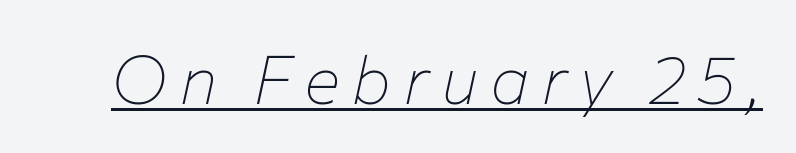
The image shows 68 px thin type, italic (leaning right); set underlined; low stroke contrast and a medium x-height.
